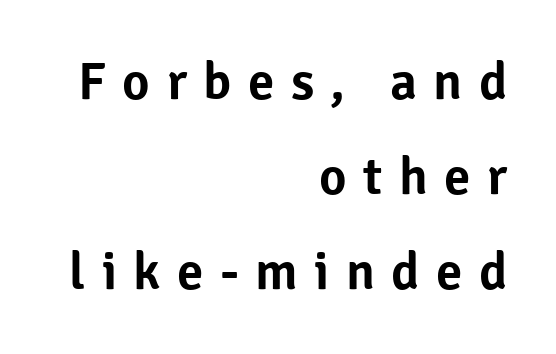
Q: Is the text italic (slanted)? A: No, it is upright.
Q: Is the typeface a serif or a sans-serif typeface? A: Sans-serif.
Q: Is the text underlined? A: No.
Q: How is the paragraph aligned? A: Right-aligned.
Q: Is the spacing between letters normal or unusually wide? A: Unusually wide.
Q: Width (condensed, normal, or wide)? A: Normal.
Q: Stroke contrast? A: Low.
Q: x-height? A: Medium.
Q: Monospaced? A: No.
